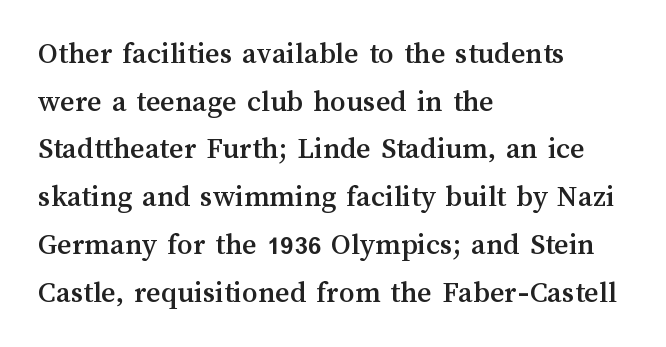
Does extra space separate the letters? No, they use regular spacing. Italic? Not at all — the glyphs are vertical. Is there much room between lines? A standard amount, neither cramped nor airy. The rendering uses natural spacing where letterforms have individual widths. The space beneath each line is pristine and unruled.
